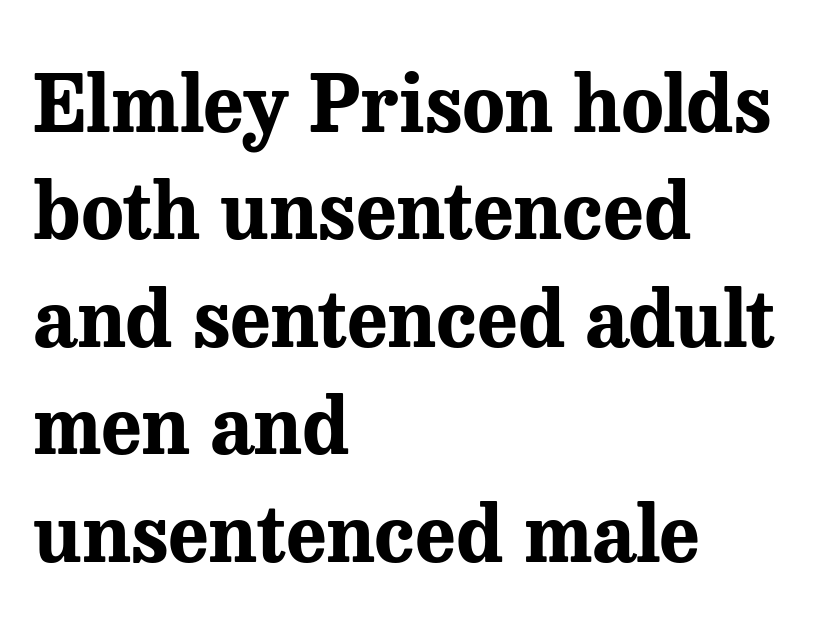
The image shows 79 px bold serif type, upright; set left-aligned, normal line spacing (1.36x), normal letter spacing, not underlined; medium stroke contrast and a medium x-height.
